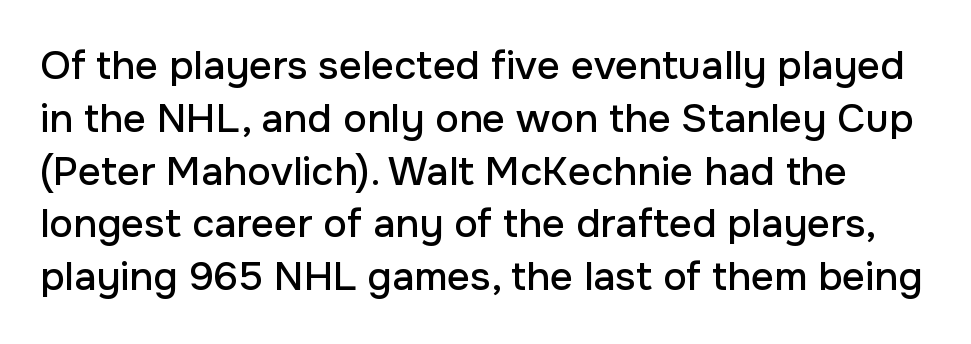
{"serif": "no", "italic": "no", "width": "normal", "stroke_contrast": "low", "x_height": "medium", "monospaced": "no", "underline": "no", "line_spacing": "normal", "line_spacing_ratio": 1.32, "letter_spacing": "normal", "letter_spacing_em": 0.0, "glyph_px": 40}
